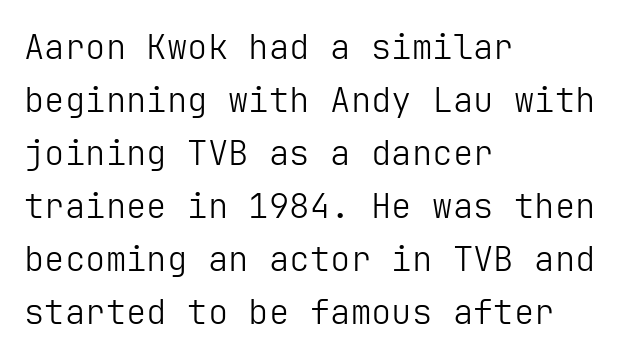
Q: Is the text bold? A: No.
Q: Is the text italic (slanted)? A: No, it is upright.
Q: Is the typeface a serif or a sans-serif typeface? A: Sans-serif.
Q: Is the text underlined? A: No.
Q: How is the paragraph aligned? A: Left-aligned.
Q: Is the spacing between letters normal or unusually wide? A: Normal.
Q: Is the spacing between lines tight, normal or loose? A: Normal.
Q: Width (condensed, normal, or wide)? A: Normal.
Q: Stroke contrast? A: Low.
Q: x-height? A: Medium.
